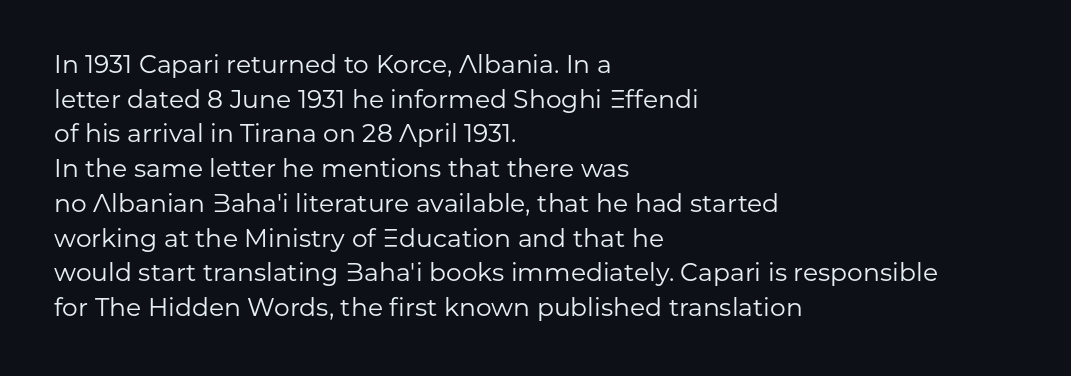
The letters stand straight up with perfectly vertical stems. The typesetter chose a ragged-right arrangement here. What's the leading like? Ordinary, nothing unusual. Nothing unusual about the tracking: characters are spaced as the font intends. Is the stroke heavy? The answer is a plain regular-or-lighter.
